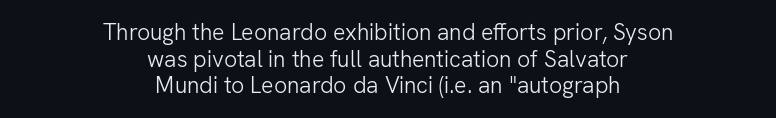
{"italic": "no", "bold": "no", "underline": "no", "align": "center", "line_spacing_ratio": 1.16, "letter_spacing": "normal", "letter_spacing_em": 0.0, "glyph_px": 23}
